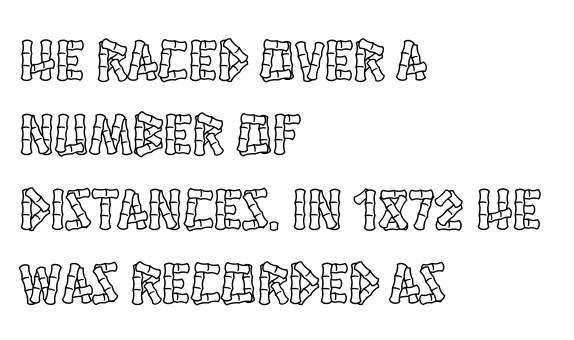
Look at the tracking — it's just the regular setting, nothing added. Check under the words: just untouched page. This sample has the flowing, uneven cadence of proportional lettering. Casual observation: everything's shoved over to the left. A typesetter would mark this as roman, not italic. Does the leading feel generous? No, just average.
